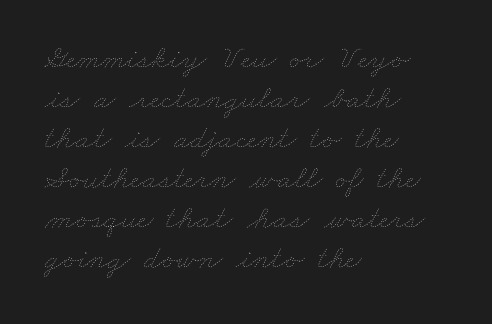
The image shows 33 px thin, wide type; set left-aligned, line spacing 1.21x, normal letter spacing, not underlined; low stroke contrast and a small x-height.
